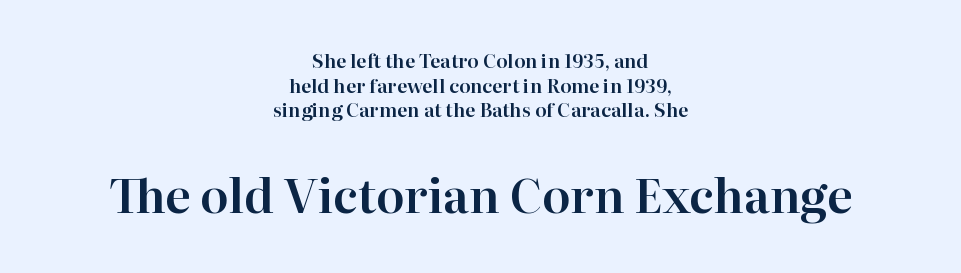
Q: Is the text italic (slanted)? A: No, it is upright.
Q: Is the typeface a serif or a sans-serif typeface? A: Serif.
Q: Is the text underlined? A: No.
Q: How is the paragraph aligned? A: Centered.
Q: Is the spacing between letters normal or unusually wide? A: Normal.
Q: Is the spacing between lines tight, normal or loose? A: Normal.
Q: Which block of text is set in a larger size, the first (top) or the second (bottom)? A: The second (bottom) one.
Q: Width (condensed, normal, or wide)? A: Normal.
Q: Stroke contrast? A: High.
Q: x-height? A: Medium.
Q: Monospaced? A: No.
